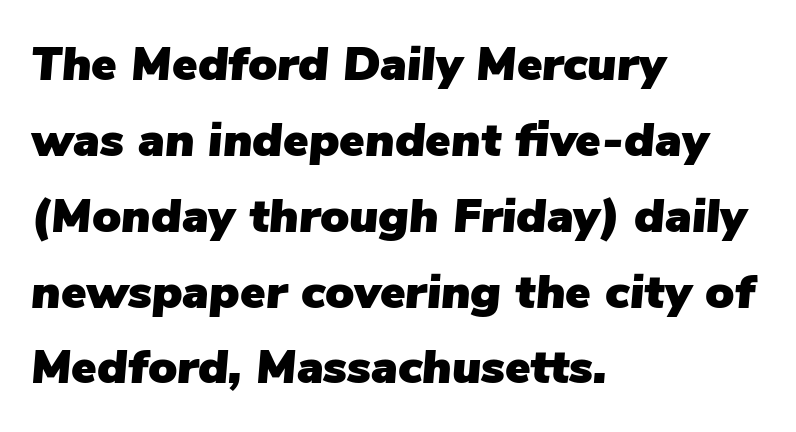
Q: Is the text italic (slanted)? A: Yes, it leans right by about 5 degrees.
Q: Is the text underlined? A: No.
Q: How is the paragraph aligned? A: Left-aligned.
Q: Is the spacing between letters normal or unusually wide? A: Normal.
Q: Is the spacing between lines tight, normal or loose? A: Normal.
Q: Width (condensed, normal, or wide)? A: Normal.
Q: Stroke contrast? A: Low.
Q: x-height? A: Medium.
Q: Monospaced? A: No.
